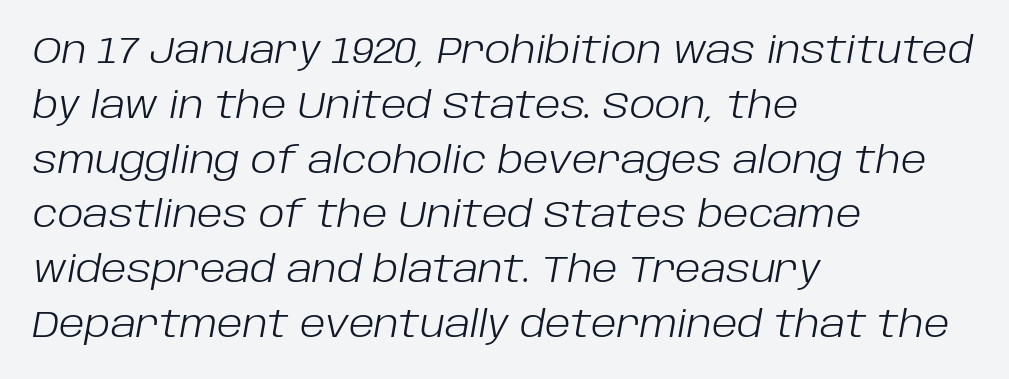
{"italic": "yes", "lean": "right", "slant_degrees": 10, "bold": "no", "weight": "light", "width": "normal", "stroke_contrast": "low", "x_height": "large", "monospaced": "no", "underline": "no", "align": "left", "line_spacing": "normal", "line_spacing_ratio": 1.48, "letter_spacing": "normal", "letter_spacing_em": 0.0, "glyph_px": 37}
